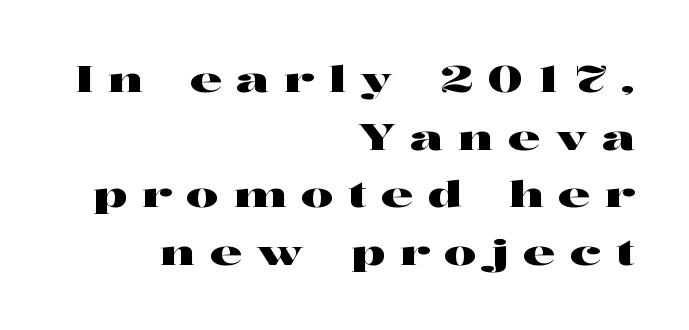
Q: Is the text italic (slanted)? A: No, it is upright.
Q: Is the typeface a serif or a sans-serif typeface? A: Serif.
Q: Is the text underlined? A: No.
Q: How is the paragraph aligned? A: Right-aligned.
Q: Is the spacing between letters normal or unusually wide? A: Unusually wide.
Q: Is the spacing between lines tight, normal or loose? A: Normal.
Q: Width (condensed, normal, or wide)? A: Wide.
Q: Stroke contrast? A: High.
Q: x-height? A: Medium.
Q: Monospaced? A: No.
